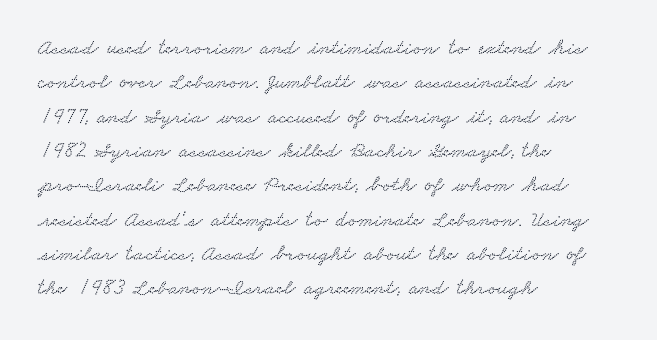
Q: Is the text underlined? A: No.
Q: How is the paragraph aligned? A: Left-aligned.
Q: Is the spacing between letters normal or unusually wide? A: Normal.
Q: Is the spacing between lines tight, normal or loose? A: Normal.
